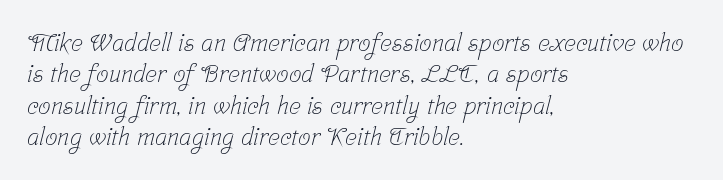
Q: Is the text bold? A: No.
Q: Is the text underlined? A: No.
Q: How is the paragraph aligned? A: Left-aligned.
Q: Is the spacing between letters normal or unusually wide? A: Normal.
Q: Is the spacing between lines tight, normal or loose? A: Normal.
